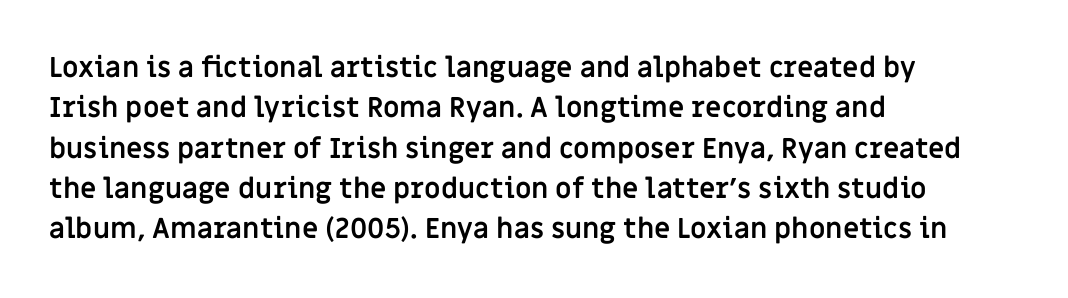
The image shows 28 px semibold sans-serif type, upright; set left-aligned, normal line spacing (1.44x), normal letter spacing, not underlined; low stroke contrast and a large x-height.
